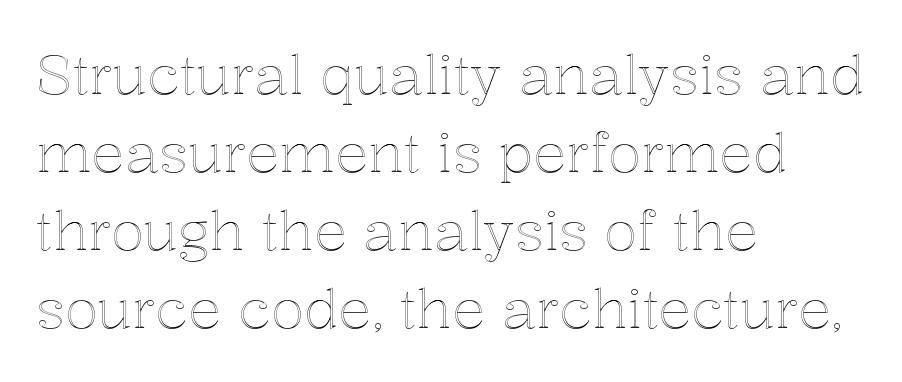
The image shows 55 px text type, upright; set left-aligned, normal line spacing (1.42x), normal letter spacing, not underlined; a medium x-height.
